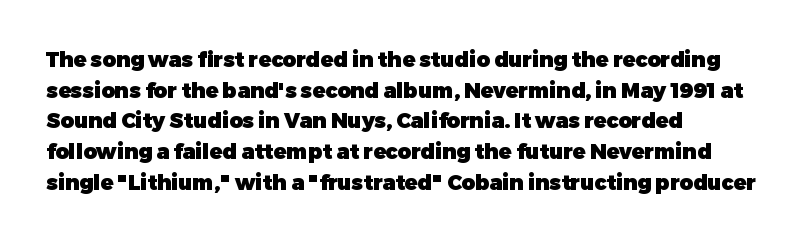
{"italic": "no", "bold": "yes", "underline": "no", "align": "left", "line_spacing": "normal", "line_spacing_ratio": 1.46, "letter_spacing": "normal", "letter_spacing_em": 0.0, "glyph_px": 21}
